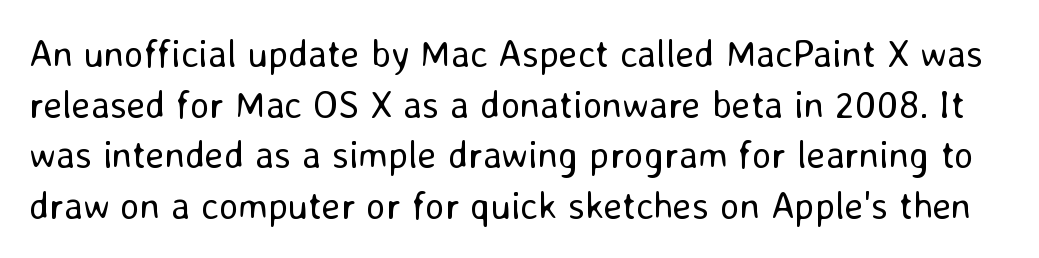
Q: Is the text bold? A: No.
Q: Is the text italic (slanted)? A: No, it is upright.
Q: Is the typeface a serif or a sans-serif typeface? A: Sans-serif.
Q: Is the text underlined? A: No.
Q: Is the spacing between letters normal or unusually wide? A: Normal.
Q: Is the spacing between lines tight, normal or loose? A: Normal.
Q: Width (condensed, normal, or wide)? A: Normal.
Q: Stroke contrast? A: Low.
Q: x-height? A: Medium.
Q: Monospaced? A: No.
